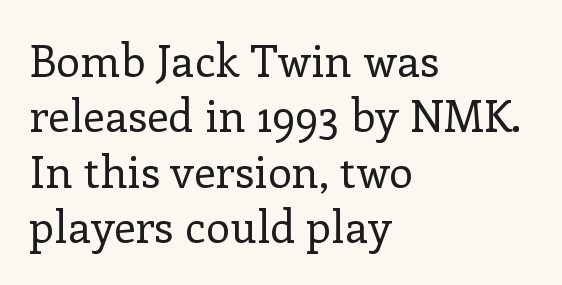
Q: Is the text bold? A: No.
Q: Is the text italic (slanted)? A: No, it is upright.
Q: Is the typeface a serif or a sans-serif typeface? A: Serif.
Q: Is the text underlined? A: No.
Q: How is the paragraph aligned? A: Left-aligned.
Q: Is the spacing between letters normal or unusually wide? A: Normal.
Q: Is the spacing between lines tight, normal or loose? A: Normal.
Q: Width (condensed, normal, or wide)? A: Normal.
Q: Stroke contrast? A: Low.
Q: x-height? A: Medium.
Q: Monospaced? A: No.
